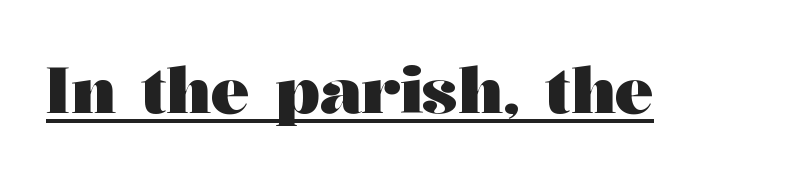
The rendering uses a bold face; every stroke is thick and dark. Beneath each row of characters lies a ruled line. Tracking value appears to be zero — textbook default spacing. These lines were composed using upright roman letters.
